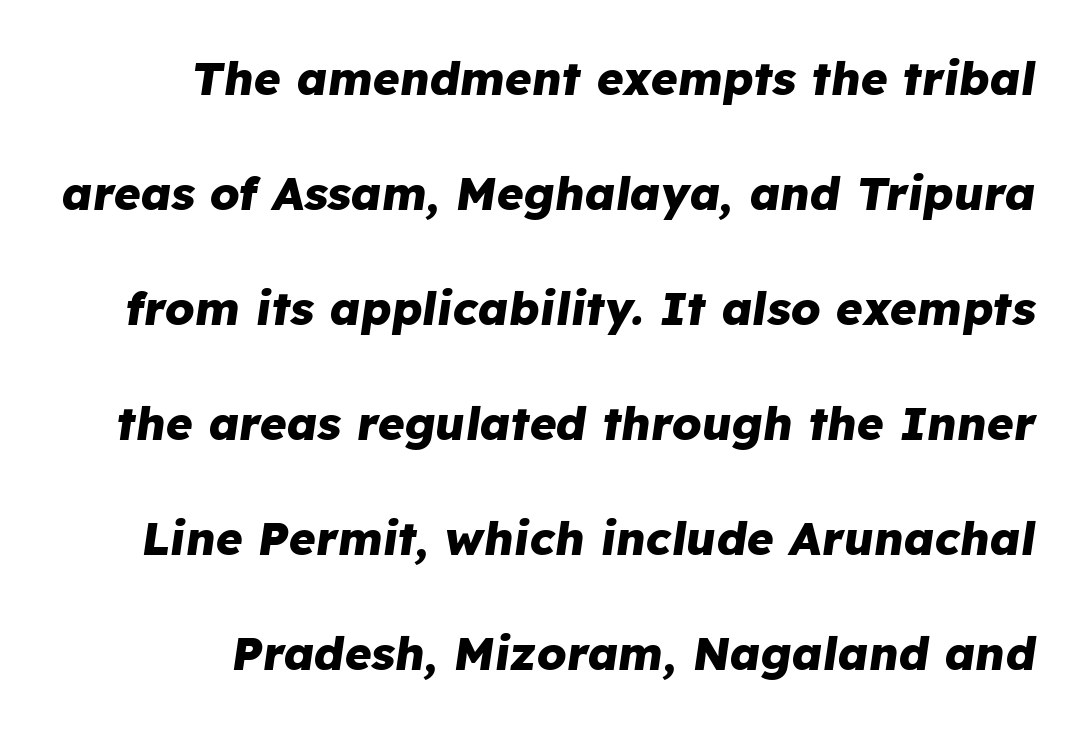
The image shows 46 px heavy type, italic (leaning right); set loose line spacing (2.5x), normal letter spacing, not underlined; low stroke contrast and a medium x-height.
